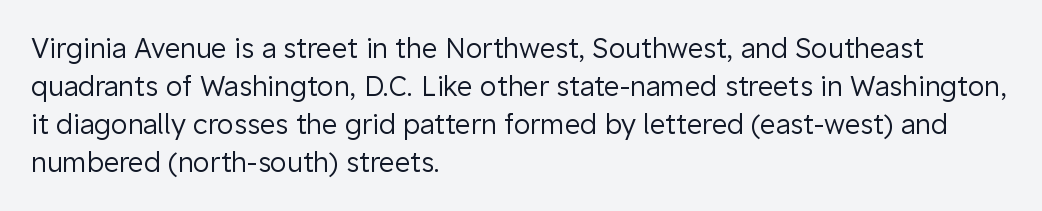
The designer left line spacing at the default. A classic flush-left, rag-right setting is used for this passage. The font sits on the lighter half of the weight spectrum, regular included. The letters stand straight up with perfectly vertical stems. No word sits above an underline.
